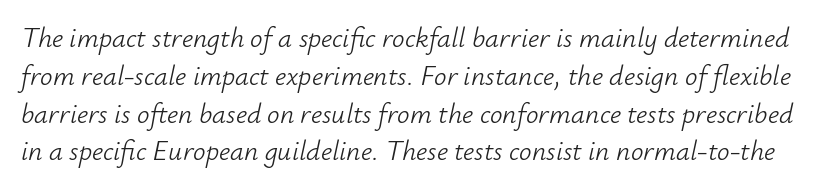
The image shows 28 px light type, italic (leaning right); set normal line spacing (1.35x), normal letter spacing, not underlined; low stroke contrast and a small x-height.
